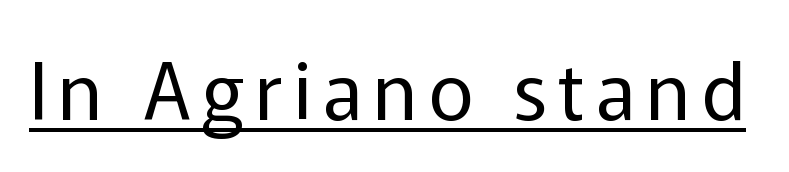
{"serif": "no", "italic": "no", "bold": "no", "weight": "regular", "width": "normal", "stroke_contrast": "low", "x_height": "medium", "monospaced": "no", "underline": "yes", "glyph_px": 78}
